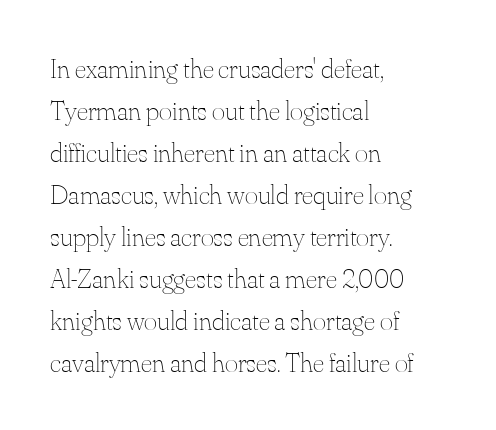
The image shows 28 px thin type, upright; set left-aligned, normal line spacing (1.5x), normal letter spacing, not underlined; medium stroke contrast and a small x-height.
